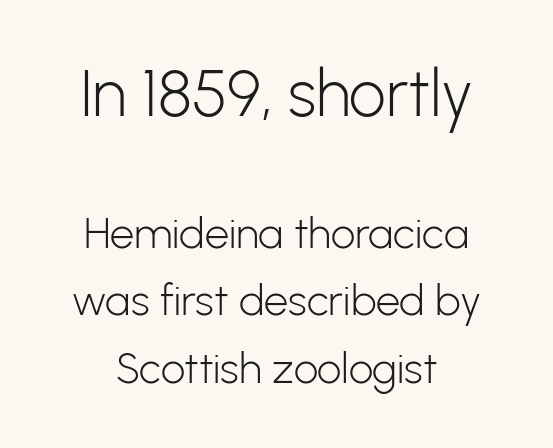
Q: Is the text bold? A: No.
Q: Is the text italic (slanted)? A: No, it is upright.
Q: Is the typeface a serif or a sans-serif typeface? A: Sans-serif.
Q: Is the text underlined? A: No.
Q: Is the spacing between letters normal or unusually wide? A: Normal.
Q: Is the spacing between lines tight, normal or loose? A: Normal.
Q: Which block of text is set in a larger size, the first (top) or the second (bottom)? A: The first (top) one.
Q: Width (condensed, normal, or wide)? A: Normal.
Q: Stroke contrast? A: Low.
Q: x-height? A: Medium.
Q: Monospaced? A: No.
